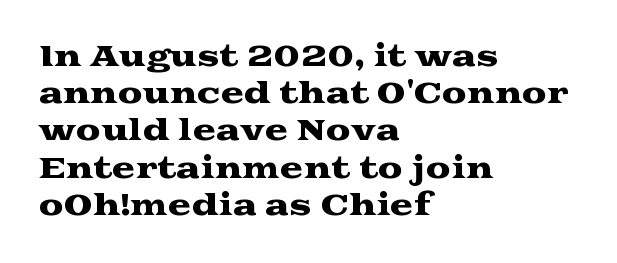
The compositor pushed each line to the left boundary. Look at the tracking — it's just the regular setting, nothing added. Serif or sans? Serif — the stroke terminals have little feet. Is there any slant? The stems are plumb. The leading is moderate, giving the passage an even texture.
